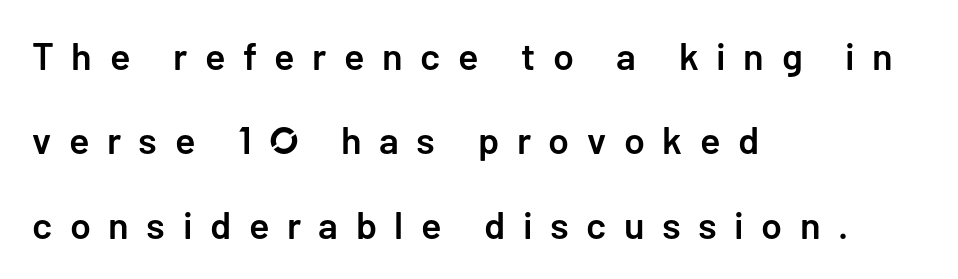
Q: Is the text bold? A: Semi-bold.
Q: Is the text italic (slanted)? A: No, it is upright.
Q: Is the typeface a serif or a sans-serif typeface? A: Sans-serif.
Q: Is the text underlined? A: No.
Q: How is the paragraph aligned? A: Left-aligned.
Q: Is the spacing between letters normal or unusually wide? A: Unusually wide.
Q: Is the spacing between lines tight, normal or loose? A: Loose.
Q: Width (condensed, normal, or wide)? A: Normal.
Q: Stroke contrast? A: Low.
Q: x-height? A: Medium.
Q: Monospaced? A: No.
